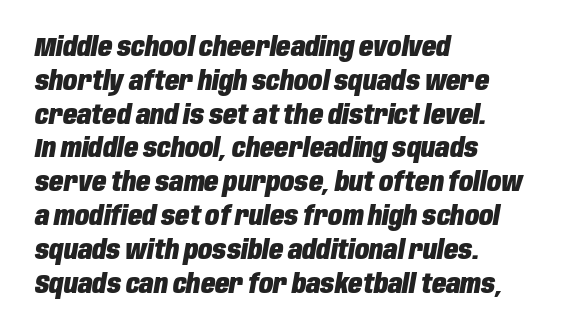
{"italic": "yes", "lean": "right", "slant_degrees": 10, "bold": "yes", "underline": "no", "align": "left", "line_spacing": "normal", "line_spacing_ratio": 1.3, "letter_spacing": "normal", "letter_spacing_em": 0.0, "glyph_px": 26}
